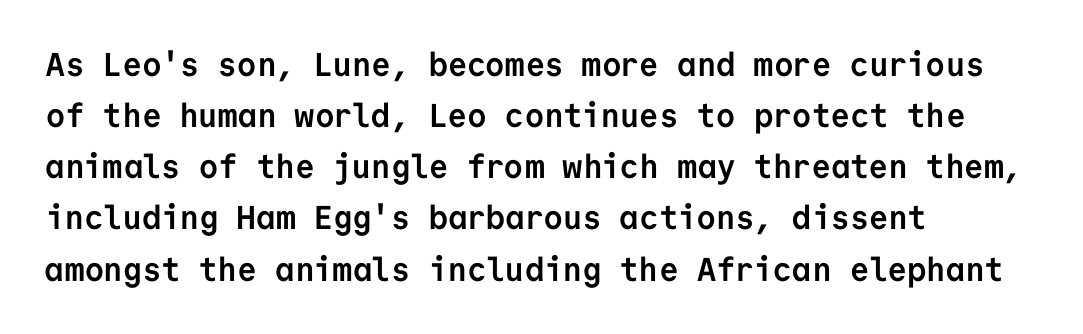
Reading down the block, your eye returns to a fixed left position each line. Does extra space separate the letters? No, they use regular spacing. Is this a fixed-width face? Yes — each glyph sits in an identical cell. Emphasis by weight is at full strength: bold. It's the straight-up-and-down kind of type.
